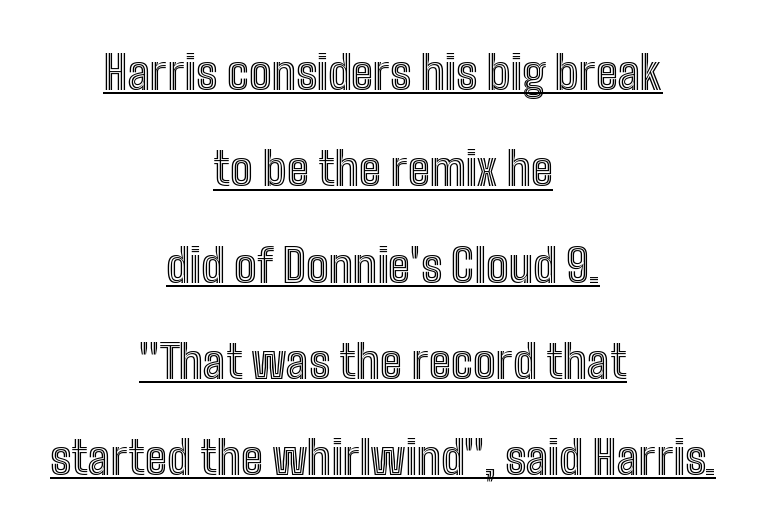
The letters stand upright; this is a roman face. The face used here is proportionally spaced, like ordinary book or web type. This sample uses plain, unmodified letter spacing. One-word summary of the alignment: center. This is underlined copy, the kind a proofreader might mark for attention.
